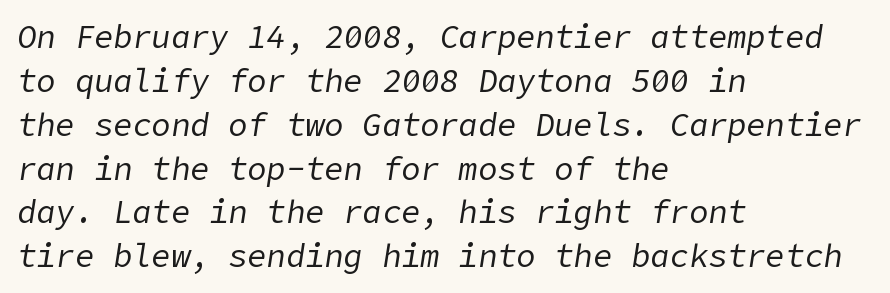
The line-height multiplier appears to be the usual default. The letters are slanted; this is an italic face. Short and long lines alike share a common starting point at left. The glyphs are unaccompanied by any horizontal stroke below them. These lines keep a tight, regular rhythm from letter to letter. Nothing heavy about these letters — not bold at all.
